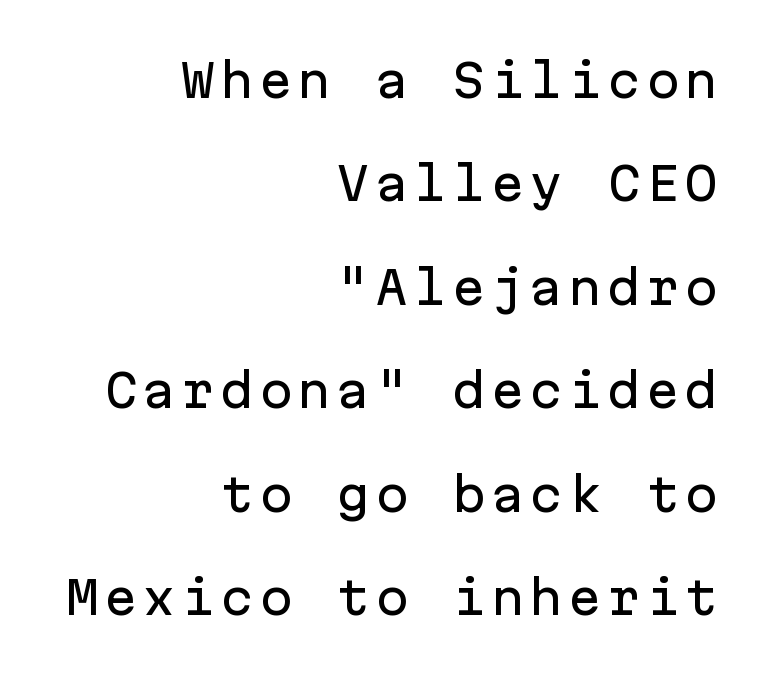
The image shows 45 px sans-serif type, upright, monospaced; set right-aligned, loose line spacing (2.3x), not underlined; low stroke contrast and a medium x-height.
